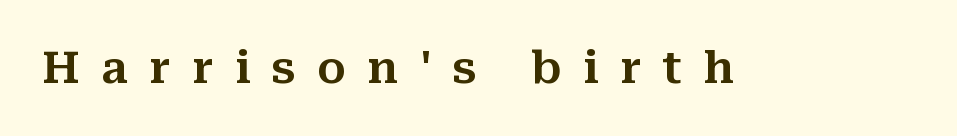
Q: Is the text italic (slanted)? A: No, it is upright.
Q: Is the typeface a serif or a sans-serif typeface? A: Serif.
Q: Is the text underlined? A: No.
Q: Is the spacing between letters normal or unusually wide? A: Unusually wide.
Q: Width (condensed, normal, or wide)? A: Normal.
Q: Stroke contrast? A: Medium.
Q: x-height? A: Medium.
Q: Monospaced? A: No.
